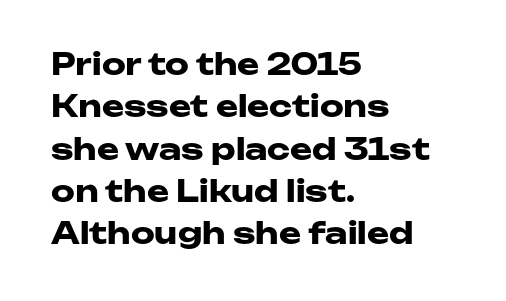
{"serif": "no", "italic": "no", "bold": "yes", "weight": "heavy", "width": "wide", "stroke_contrast": "low", "x_height": "medium", "monospaced": "no", "underline": "no", "align": "left", "line_spacing": "normal", "line_spacing_ratio": 1.41, "letter_spacing": "normal", "letter_spacing_em": 0.0, "glyph_px": 30}
